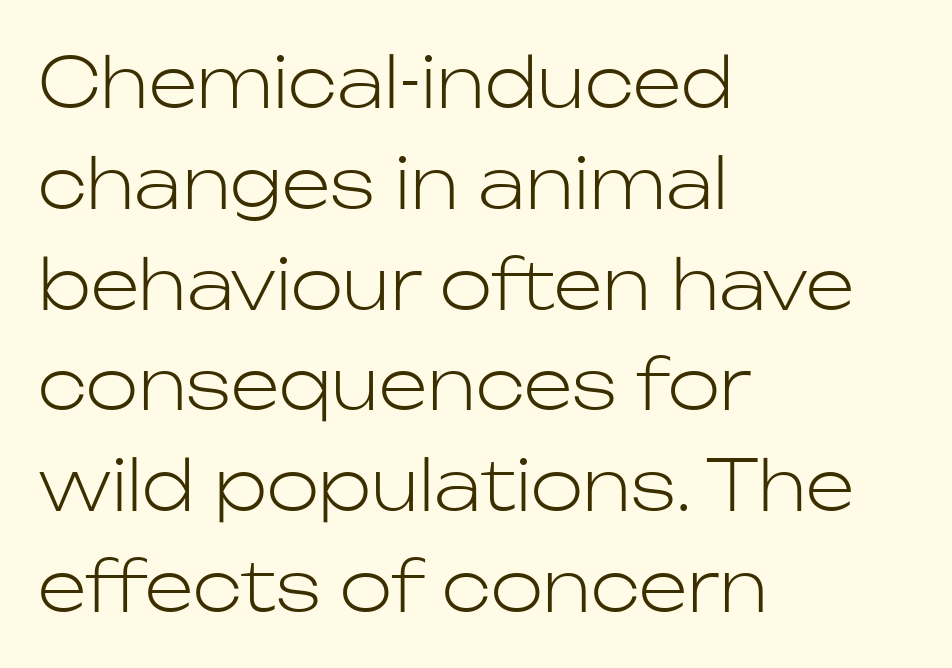
The image shows 70 px light sans-serif type, upright; set left-aligned, normal line spacing (1.44x), normal letter spacing, not underlined; low stroke contrast and a medium x-height.
